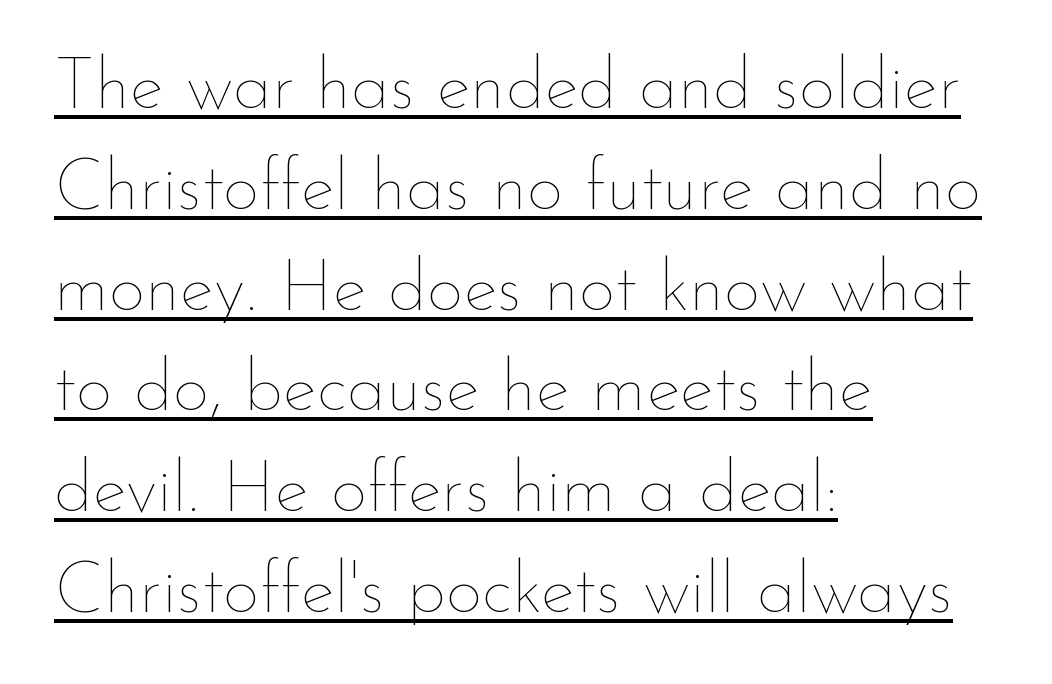
The face used here is rendered with its standard letterfit. The letters look calm and open, with moderate or lighter stems. Caption: multi-line text, flush left, ragged right. Characters remain perfectly vertical along every line. Is this a fixed-width face? No — the glyphs have proportional, varying widths.
